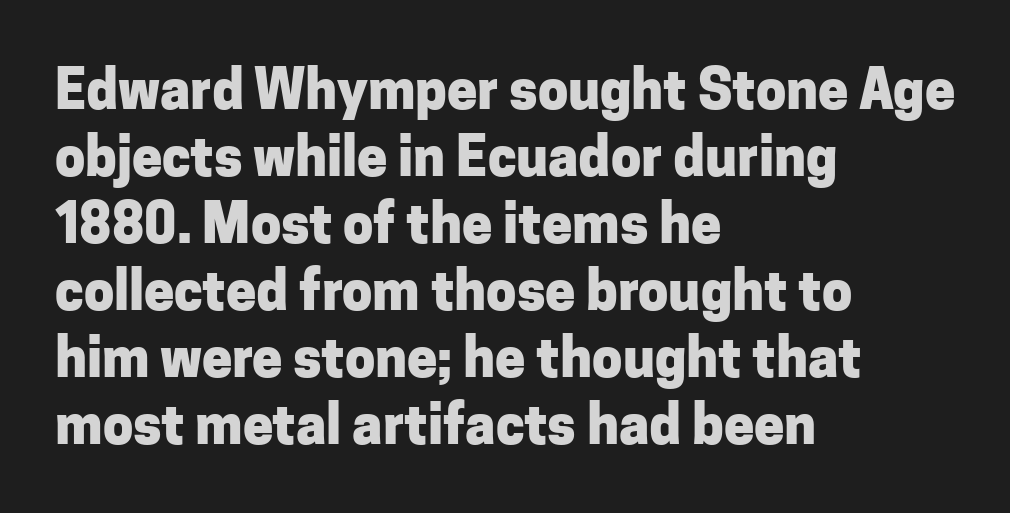
{"serif": "no", "italic": "no", "bold": "yes", "weight": "heavy", "width": "normal", "stroke_contrast": "low", "x_height": "medium", "monospaced": "no", "underline": "no", "align": "left", "line_spacing_ratio": 1.24, "letter_spacing": "normal", "letter_spacing_em": 0.0, "glyph_px": 54}
